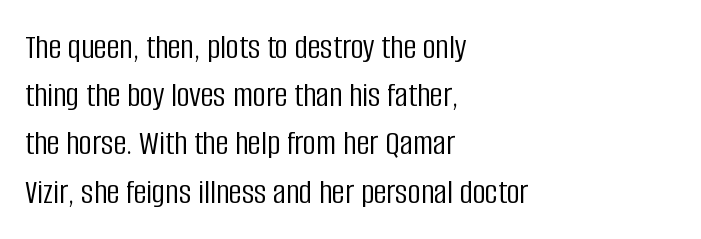
The image shows 36 px light, condensed sans-serif type, upright; set left-aligned, normal line spacing (1.34x), normal letter spacing, not underlined; low stroke contrast and a large x-height.
